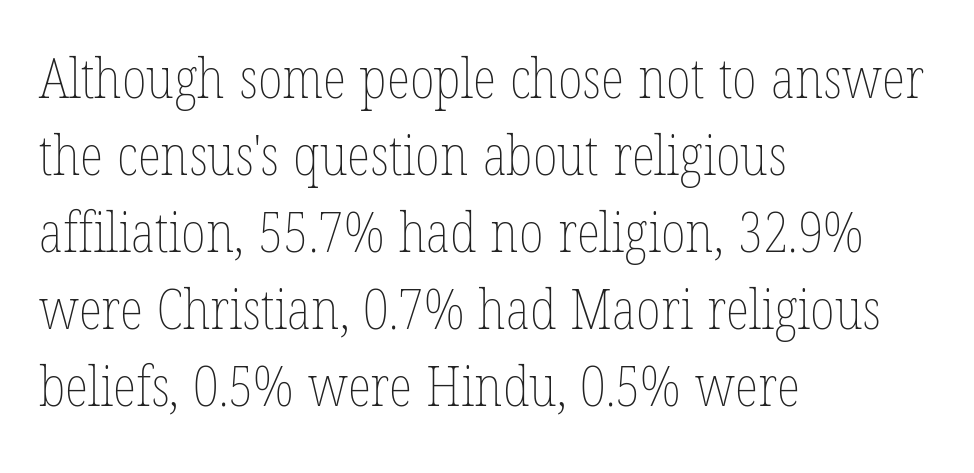
Q: Is the text bold? A: No.
Q: Is the text italic (slanted)? A: No, it is upright.
Q: Is the text underlined? A: No.
Q: How is the paragraph aligned? A: Left-aligned.
Q: Is the spacing between letters normal or unusually wide? A: Normal.
Q: Is the spacing between lines tight, normal or loose? A: Normal.
Q: Width (condensed, normal, or wide)? A: Condensed.
Q: Stroke contrast? A: Low.
Q: x-height? A: Medium.
Q: Monospaced? A: No.
